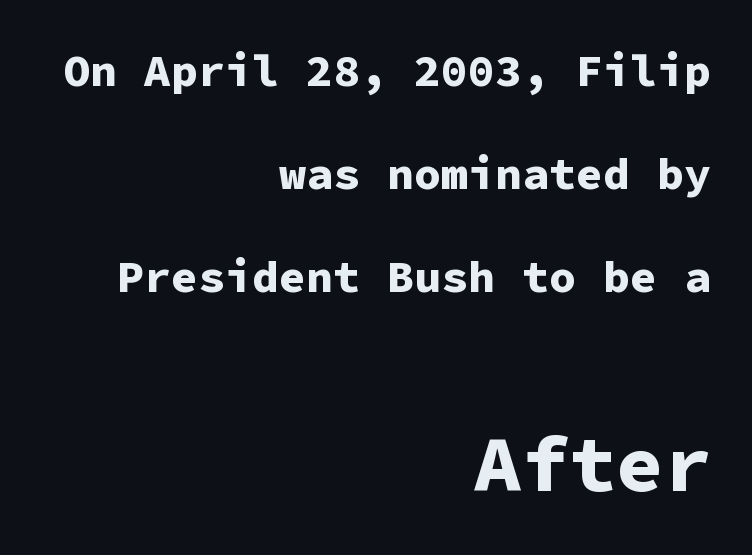
The image shows 79 px bold sans-serif type, upright, monospaced; set right-aligned, loose line spacing (2.29x), normal letter spacing, not underlined; the second (bottom) block is 1.76x larger; low stroke contrast and a medium x-height.
